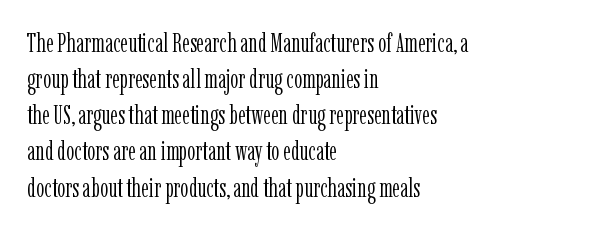
Teacher's note: observe the even left margin — that is flush-left alignment. Students, note that the glyphs here touch the page at normal intervals. Do the letters lean? They stand straight. Descenders hang freely into open space. Stem width sits at or under what a default text font uses.
